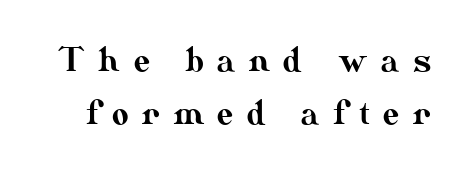
{"italic": "no", "width": "normal", "stroke_contrast": "medium", "x_height": "small", "monospaced": "no", "underline": "no", "line_spacing": "normal", "line_spacing_ratio": 1.65, "letter_spacing": "wide", "letter_spacing_em": 0.43, "glyph_px": 32}
